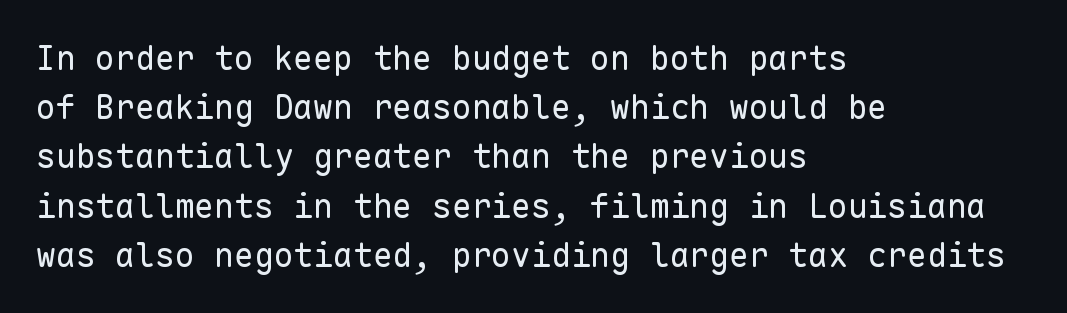
Line beginnings align vertically; line endings do not. Think of a typewriter: that constant character pitch is what you see here. A typesetter would mark this as roman, not italic. Unlike a traditional serif, this face leaves its strokes unadorned.
